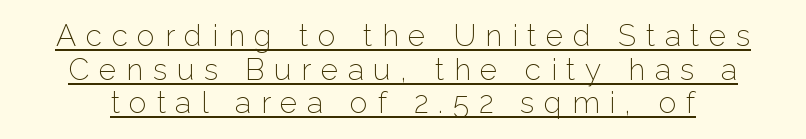
Q: Is the text bold? A: No.
Q: Is the text italic (slanted)? A: No, it is upright.
Q: Is the typeface a serif or a sans-serif typeface? A: Sans-serif.
Q: Is the text underlined? A: Yes.
Q: Is the spacing between letters normal or unusually wide? A: Unusually wide.
Q: Is the spacing between lines tight, normal or loose? A: Tight.
Q: Width (condensed, normal, or wide)? A: Normal.
Q: Stroke contrast? A: Low.
Q: x-height? A: Medium.
Q: Monospaced? A: No.
